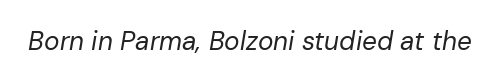
Q: Is the text bold? A: No.
Q: Is the text italic (slanted)? A: Yes, it leans right by about 10 degrees.
Q: Is the text underlined? A: No.
Q: Is the spacing between letters normal or unusually wide? A: Normal.
